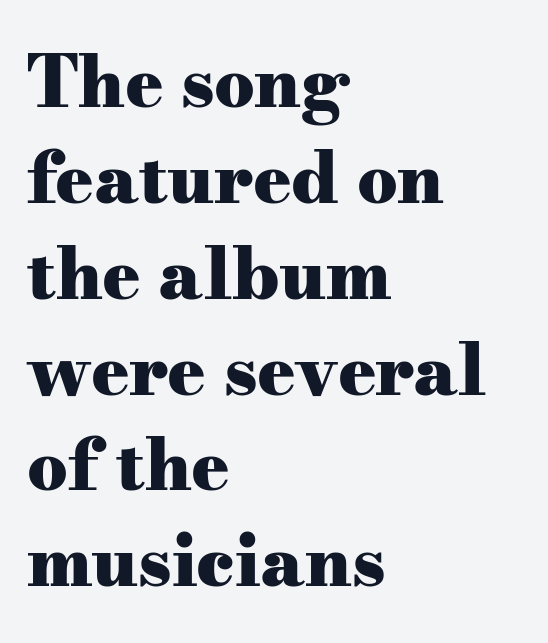
{"serif": "yes", "italic": "no", "bold": "yes", "weight": "heavy", "width": "wide", "stroke_contrast": "medium", "x_height": "small", "monospaced": "no", "underline": "no", "align": "left", "line_spacing": "normal", "line_spacing_ratio": 1.35, "letter_spacing": "normal", "letter_spacing_em": 0.0, "glyph_px": 71}
